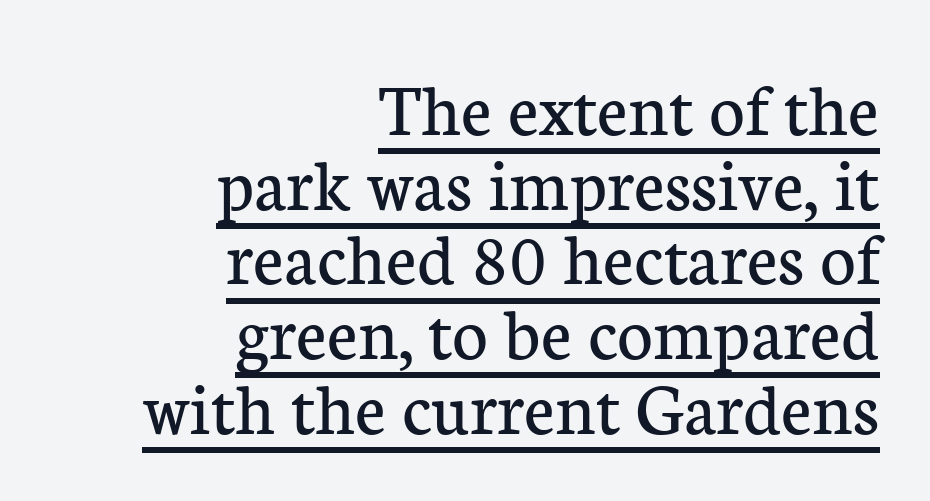
Upright lettering throughout. Reading down the block, your eye finds every line finishing at a fixed right position. This sample carries an underscore along the baseline area. Stems here are at most as thick as an everyday book face. The line texture is even and compact thanks to regular tracking. Is this a fixed-width face? No — the glyphs have proportional, varying widths.
